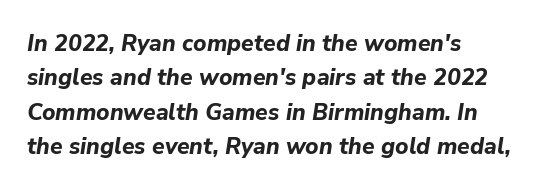
{"italic": "yes", "lean": "right", "slant_degrees": 9, "bold": "yes", "underline": "no", "align": "left", "line_spacing": "normal", "line_spacing_ratio": 1.49, "letter_spacing": "normal", "letter_spacing_em": 0.0, "glyph_px": 23}
